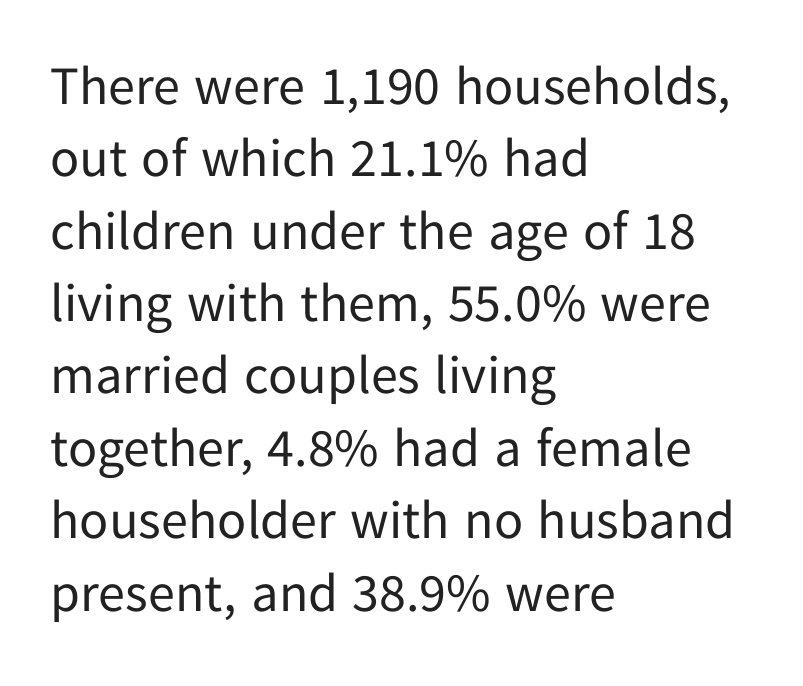
Is this a fixed-width face? No — the glyphs have proportional, varying widths. Note: no serifs on the glyphs. The designer left line spacing at the default. The paragraph has a hard left edge and a soft right edge.
